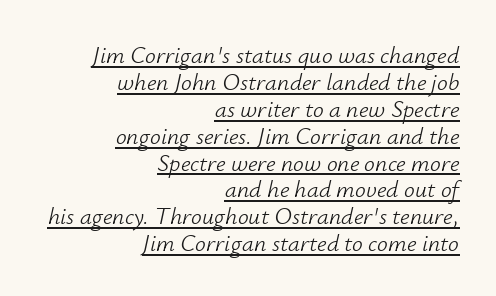
Beneath each row of characters lies a ruled line. Is the type heavy? It reads as light-to-regular instead. Rows of type sit shoulder to shoulder in the vertical direction. A flush-right, rag-left setting is used for this passage.
